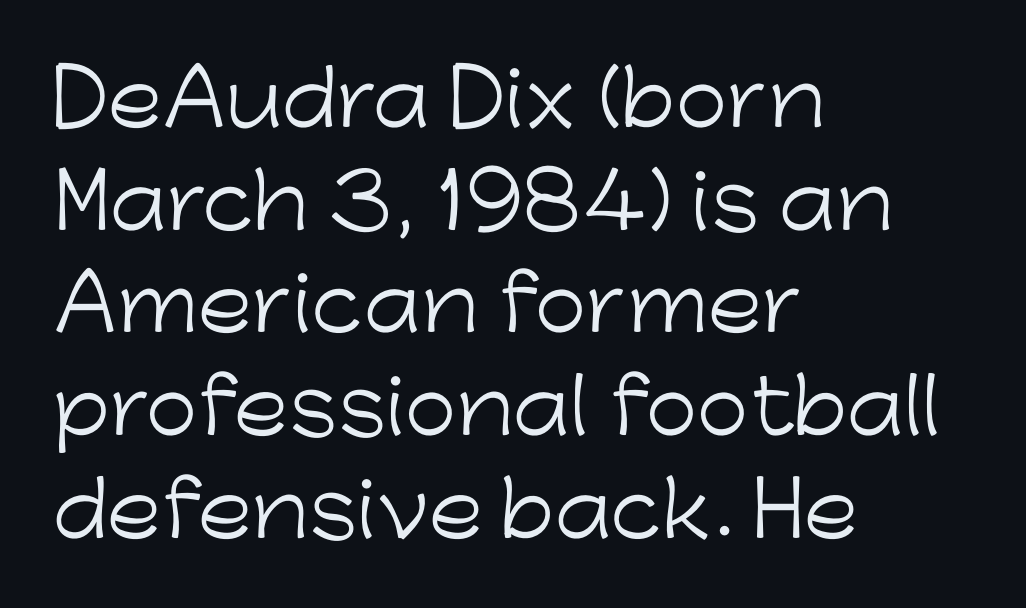
Q: Is the text bold? A: No.
Q: Is the text italic (slanted)? A: No, it is upright.
Q: Is the typeface a serif or a sans-serif typeface? A: Sans-serif.
Q: Is the text underlined? A: No.
Q: How is the paragraph aligned? A: Left-aligned.
Q: Is the spacing between letters normal or unusually wide? A: Normal.
Q: Is the spacing between lines tight, normal or loose? A: Normal.
Q: Width (condensed, normal, or wide)? A: Normal.
Q: Stroke contrast? A: Low.
Q: x-height? A: Medium.
Q: Monospaced? A: No.
